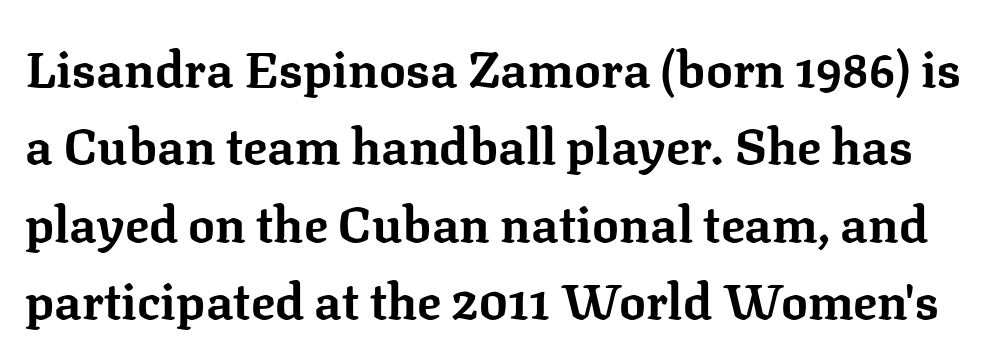
The image shows 50 px bold serif type, upright; set normal line spacing (1.55x), normal letter spacing, not underlined; low stroke contrast and a medium x-height.
